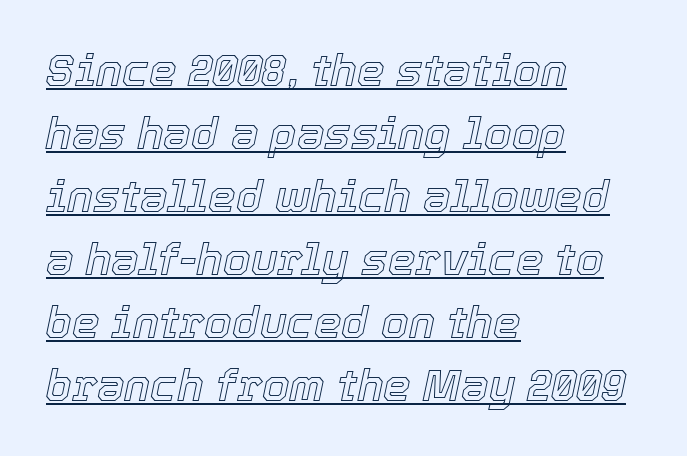
Left-aligned paragraph, ragged on the right. Emphasis-style slanted type is in use. The rows are spaced the way most documents space them. Do the characters align in a grid? No, the font is proportional. This sample carries an underscore along the baseline area.
